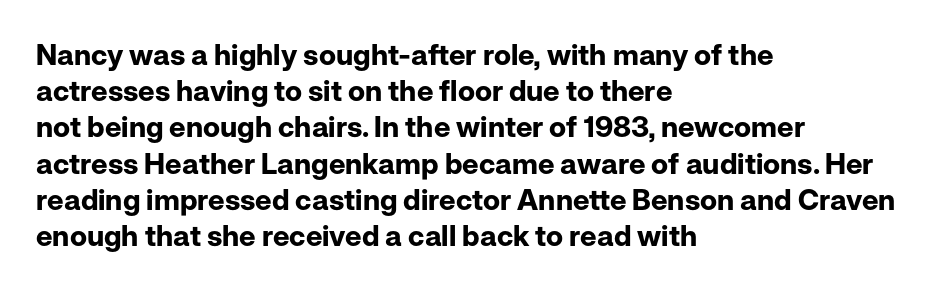
Q: Is the text bold? A: Yes.
Q: Is the text italic (slanted)? A: No, it is upright.
Q: Is the typeface a serif or a sans-serif typeface? A: Sans-serif.
Q: Is the text underlined? A: No.
Q: How is the paragraph aligned? A: Left-aligned.
Q: Is the spacing between letters normal or unusually wide? A: Normal.
Q: Is the spacing between lines tight, normal or loose? A: Normal.
Q: Width (condensed, normal, or wide)? A: Normal.
Q: Stroke contrast? A: Low.
Q: x-height? A: Medium.
Q: Monospaced? A: No.
